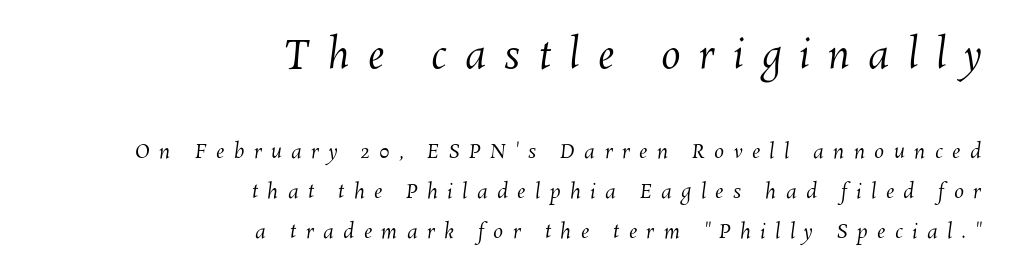
Q: Is the text bold? A: No.
Q: Is the text underlined? A: No.
Q: How is the paragraph aligned? A: Right-aligned.
Q: Is the spacing between letters normal or unusually wide? A: Unusually wide.
Q: Is the spacing between lines tight, normal or loose? A: Loose.
Q: Which block of text is set in a larger size, the first (top) or the second (bottom)? A: The first (top) one.
Q: Width (condensed, normal, or wide)? A: Normal.
Q: Stroke contrast? A: Medium.
Q: x-height? A: Medium.
Q: Monospaced? A: No.
